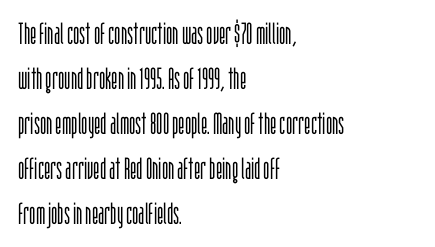
Q: Is the text bold? A: No.
Q: Is the text italic (slanted)? A: No, it is upright.
Q: Is the typeface a serif or a sans-serif typeface? A: Sans-serif.
Q: Is the text underlined? A: No.
Q: How is the paragraph aligned? A: Left-aligned.
Q: Is the spacing between letters normal or unusually wide? A: Normal.
Q: Is the spacing between lines tight, normal or loose? A: Normal.
Q: Width (condensed, normal, or wide)? A: Condensed.
Q: Stroke contrast? A: Low.
Q: x-height? A: Large.
Q: Monospaced? A: No.
